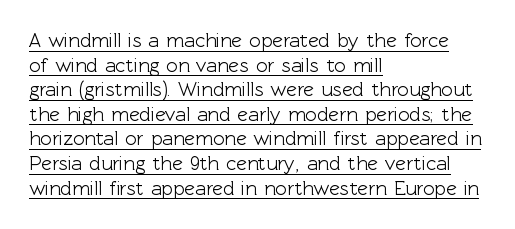
The gaps between neighbouring characters are ordinary and unremarkable. Does the lettering tilt? It doesn't — this is upright. The rag falls on the right side of this text block. Is there an underline? Yes — a line sits under the letters.
